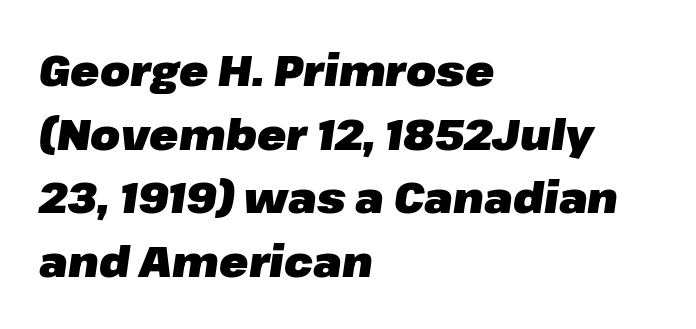
Weight check: bold — yes, fully. Standard letterfit; no display-style spreading of the glyphs. How would I describe the line gaps? Plain and ordinary. Compared with ordinary roman type, these characters are visibly tilted. Spacing verdict: proportional, widths tailored to each character.
